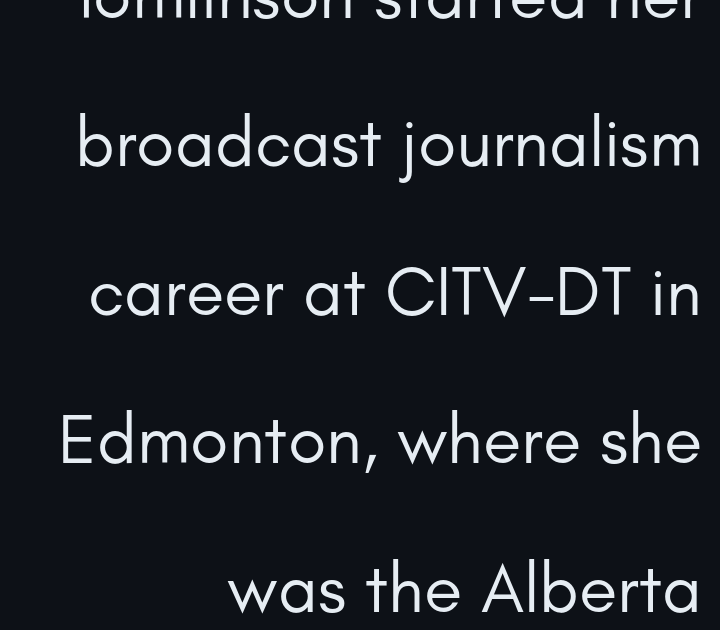
Looks like regular typesetting: each glyph gets only the width it needs. Caption: standard tracking, unaltered. What kind of face is this? One without serifs — a sans. Line endings align vertically; line beginnings do not. Is the type heavy? It reads as light-to-regular instead. The words here are not underlined.
